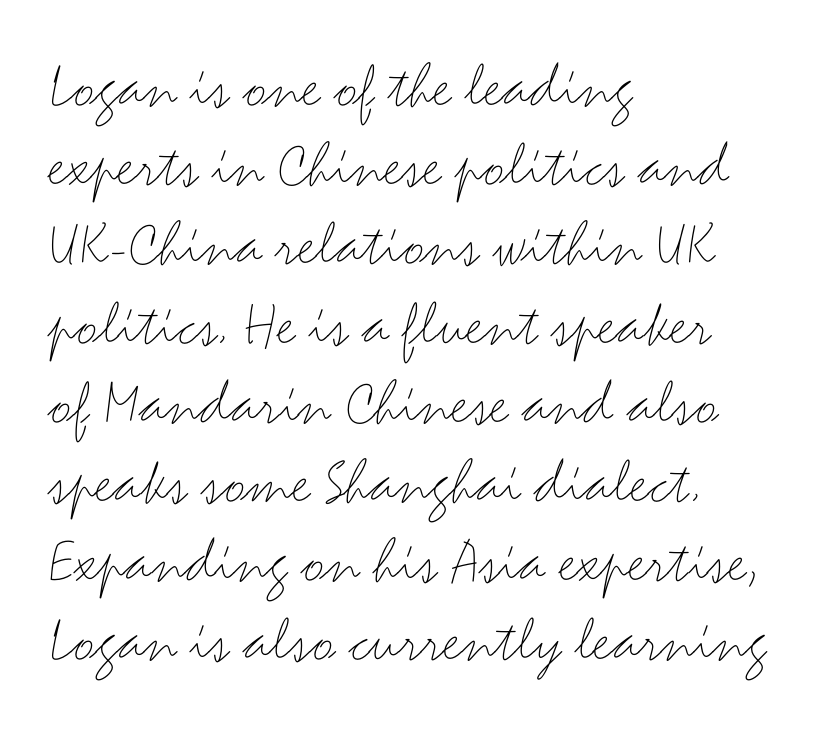
The image shows 66 px thin, wide sans-serif type; set left-aligned, line spacing 1.2x, normal letter spacing, not underlined; medium stroke contrast and a small x-height.
